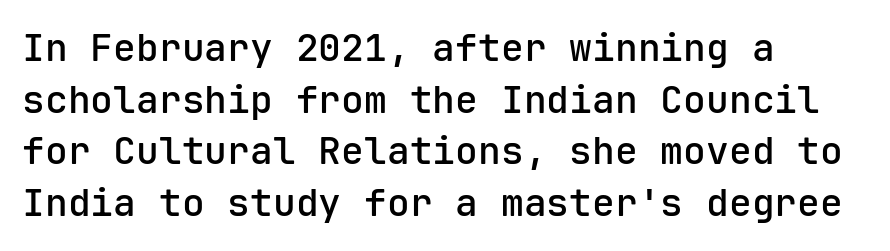
Check under the words: just untouched page. Ordinary non-slanted type is in use. These lines are set flush left with a ragged right edge. Is the letter spacing exaggerated? No — it looks like the ordinary default. This sample uses a sans-serif face. Spacing verdict: monospaced, one width for all characters.
